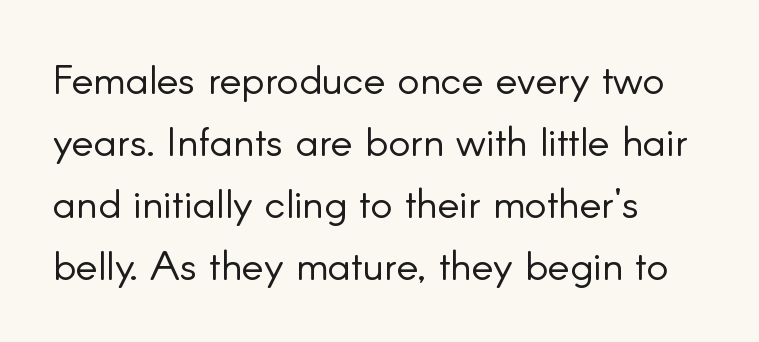
{"serif": "no", "italic": "no", "bold": "no", "weight": "light", "width": "normal", "stroke_contrast": "low", "x_height": "small", "monospaced": "no", "underline": "no", "align": "left", "line_spacing": "normal", "line_spacing_ratio": 1.51, "letter_spacing": "normal", "letter_spacing_em": 0.0, "glyph_px": 41}
